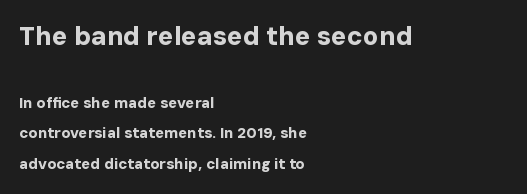
Glance below the letters and you will spot only blank space. Every row of glyphs begins at an identical x-position on the left. Unlike italic type, these characters show no tilt at all. Leading: increased. Observe the ordinary spacing: letters are neighbours, not strangers. The sample has been set heavy, in full bold.
